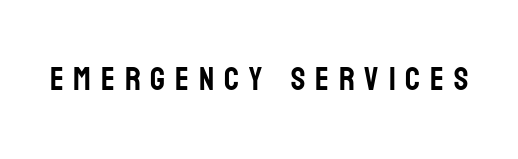
The image shows 33 px condensed sans-serif type, upright; set unusually wide letter spacing (+0.3 em), not underlined; low stroke contrast and a large x-height.
